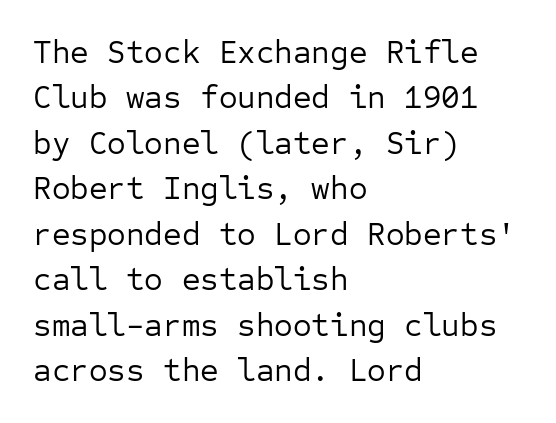
You could call the tracking neutral — neither tight nor loose. Stems here are at most as thick as an everyday book face. Type style note: lacks serifs. The passage shown is not underscored anywhere.
